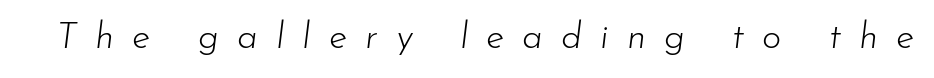
{"italic": "yes", "lean": "right", "slant_degrees": 7, "bold": "no", "weight": "light", "width": "normal", "stroke_contrast": "low", "x_height": "small", "monospaced": "no", "underline": "no", "letter_spacing": "wide", "letter_spacing_em": 0.49, "glyph_px": 37}
